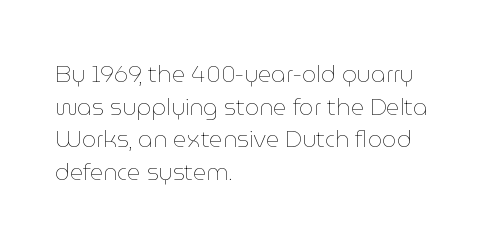
{"italic": "no", "bold": "no", "underline": "no", "align": "left", "line_spacing": "normal", "line_spacing_ratio": 1.42, "letter_spacing": "normal", "letter_spacing_em": 0.0, "glyph_px": 23}
